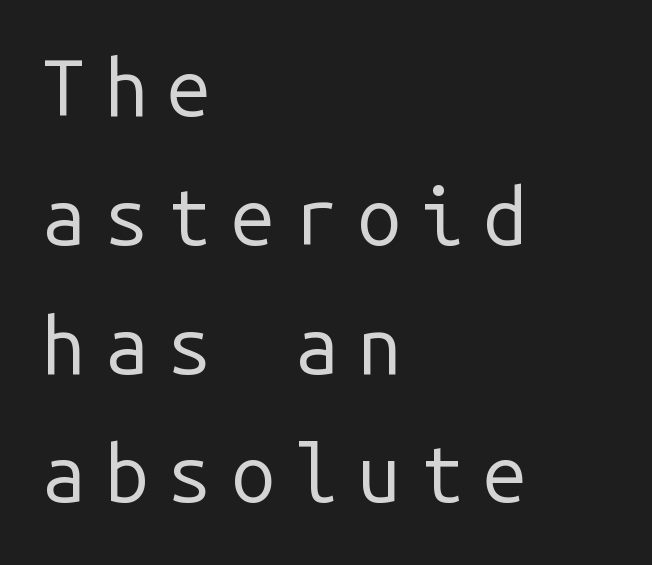
Fixed-width glyphs throughout — classic coding-font behaviour. To sum up the face: it is a sans, with no serifs. The rendering inserts visible extra space after every character. Notice how the stems are strictly vertical — no italics here.
